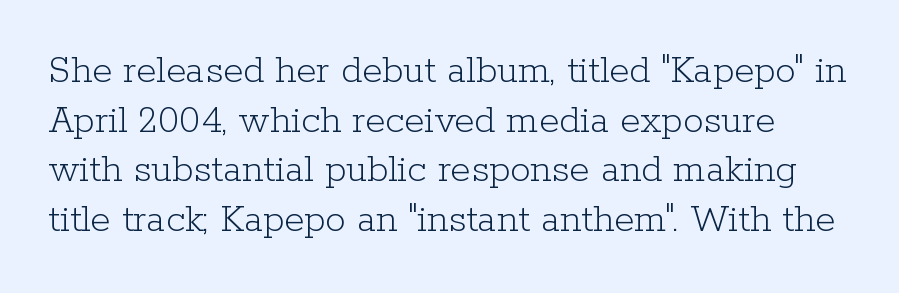
The image shows 41 px light serif type, upright; set line spacing 1.21x, normal letter spacing, not underlined; low stroke contrast and a medium x-height.
